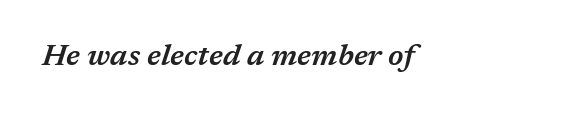
Q: Is the text bold? A: Semi-bold.
Q: Is the text italic (slanted)? A: Yes, it leans right by about 17 degrees.
Q: Is the text underlined? A: No.
Q: How is the paragraph aligned? A: Left-aligned.
Q: Is the spacing between letters normal or unusually wide? A: Normal.
Q: Width (condensed, normal, or wide)? A: Normal.
Q: Stroke contrast? A: Medium.
Q: x-height? A: Medium.
Q: Monospaced? A: No.
